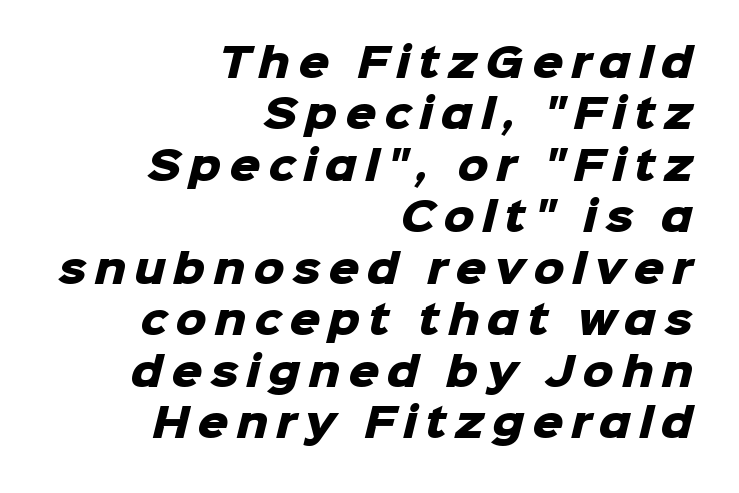
Q: Is the text bold? A: Yes.
Q: Is the typeface a serif or a sans-serif typeface? A: Sans-serif.
Q: Is the text underlined? A: No.
Q: How is the paragraph aligned? A: Right-aligned.
Q: Is the spacing between letters normal or unusually wide? A: Unusually wide.
Q: Is the spacing between lines tight, normal or loose? A: Normal.
Q: Width (condensed, normal, or wide)? A: Normal.
Q: Stroke contrast? A: Low.
Q: x-height? A: Medium.
Q: Monospaced? A: No.
